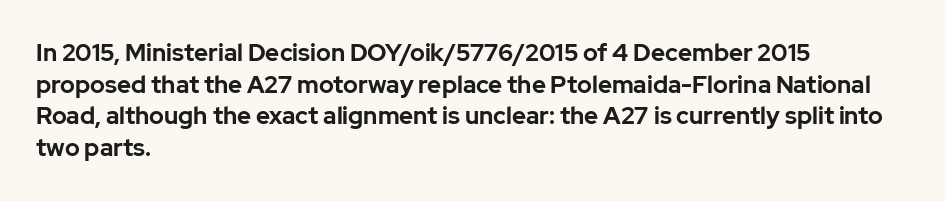
The image shows 24 px bold type, upright; set left-aligned, normal line spacing (1.32x), normal letter spacing, not underlined.
